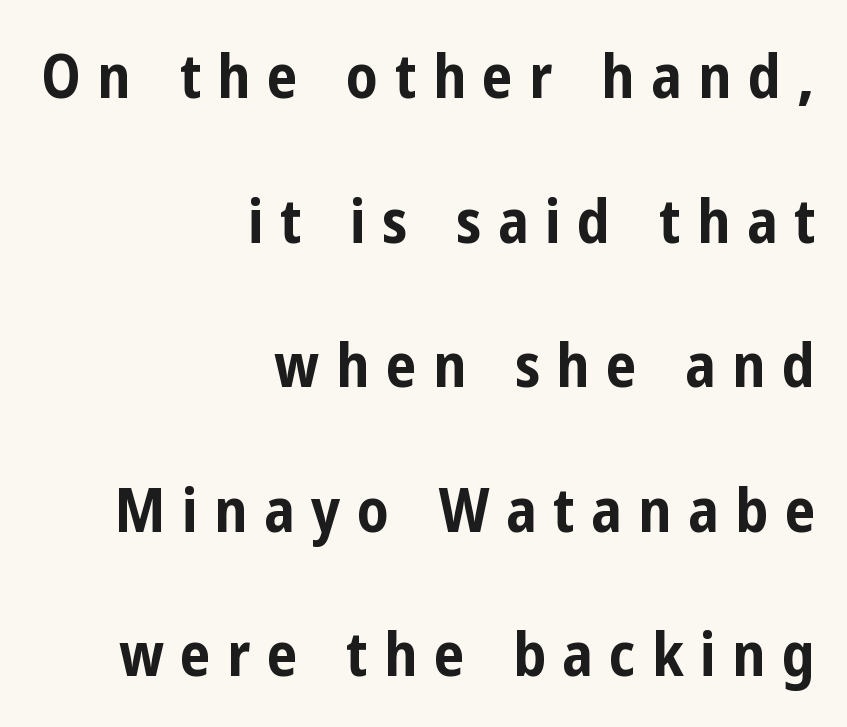
Q: Is the text bold? A: Yes.
Q: Is the text italic (slanted)? A: No, it is upright.
Q: Is the typeface a serif or a sans-serif typeface? A: Sans-serif.
Q: Is the text underlined? A: No.
Q: How is the paragraph aligned? A: Right-aligned.
Q: Is the spacing between letters normal or unusually wide? A: Unusually wide.
Q: Is the spacing between lines tight, normal or loose? A: Loose.
Q: Width (condensed, normal, or wide)? A: Condensed.
Q: Stroke contrast? A: Low.
Q: x-height? A: Medium.
Q: Monospaced? A: No.
